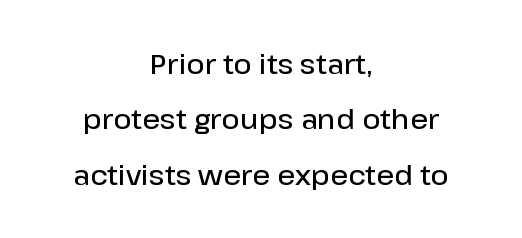
Each glyph is drawn with semibold strokes, heavier than normal yet not fully bold. These lines are centered, leaving both edges ragged. The face used here is rendered with its standard letterfit. Does the lettering tilt? It doesn't — this is upright. Nope, no serifs anywhere on these letters. Line spacing here is loose.
